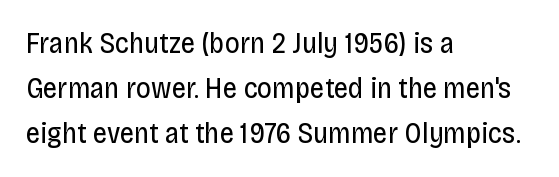
Characters follow at the spacing the type designer built in. Is the type heavy? It reads as light-to-regular instead. The letters stand straight up with perfectly vertical stems. Examine the stroke ends and you'll find no serifs. Notice how the passage keeps a crisp vertical edge on the left only. The rendering uses natural spacing where letterforms have individual widths.
